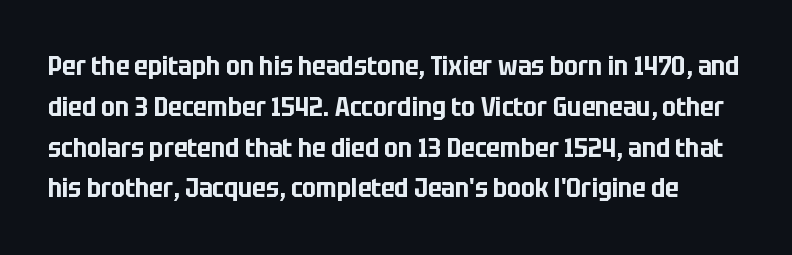
Q: Is the text italic (slanted)? A: No, it is upright.
Q: Is the text underlined? A: No.
Q: Is the spacing between letters normal or unusually wide? A: Normal.
Q: Is the spacing between lines tight, normal or loose? A: Normal.
